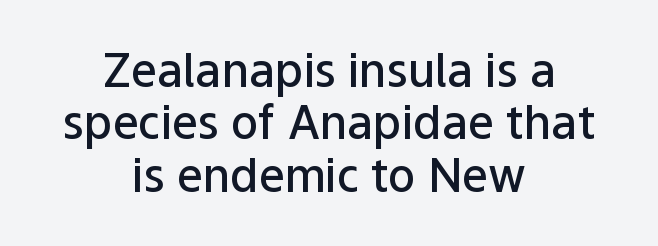
Q: Is the text bold? A: Semi-bold.
Q: Is the text italic (slanted)? A: No, it is upright.
Q: Is the typeface a serif or a sans-serif typeface? A: Sans-serif.
Q: Is the text underlined? A: No.
Q: How is the paragraph aligned? A: Centered.
Q: Is the spacing between letters normal or unusually wide? A: Normal.
Q: Is the spacing between lines tight, normal or loose? A: Tight.
Q: Width (condensed, normal, or wide)? A: Normal.
Q: Stroke contrast? A: Low.
Q: x-height? A: Medium.
Q: Monospaced? A: No.
